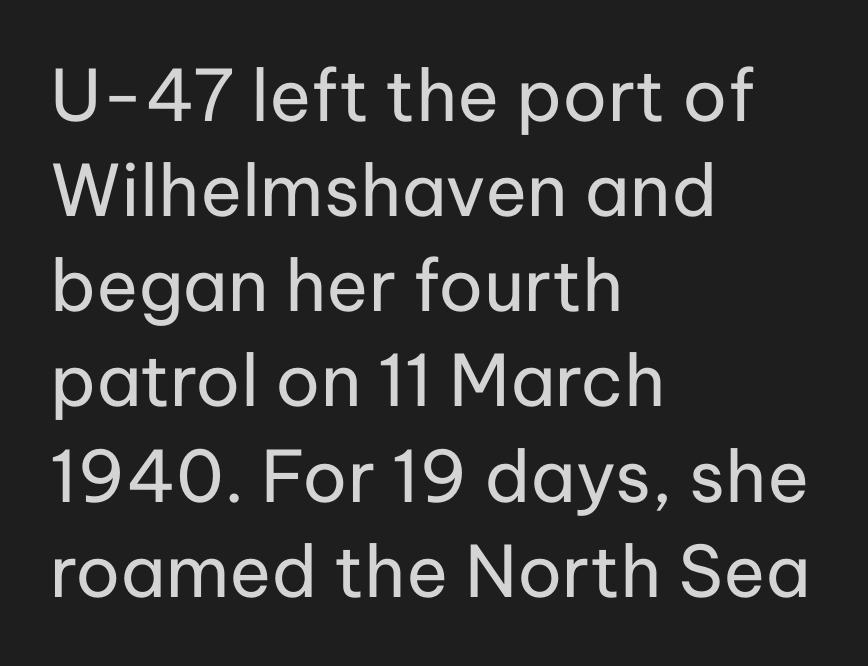
These lines are set flush left with a ragged right edge. Stems here are at most as thick as an everyday book face. The face used here is proportionally spaced, like ordinary book or web type. A sans-serif font was chosen for this passage. Any mark beneath the type? The region is blank.
